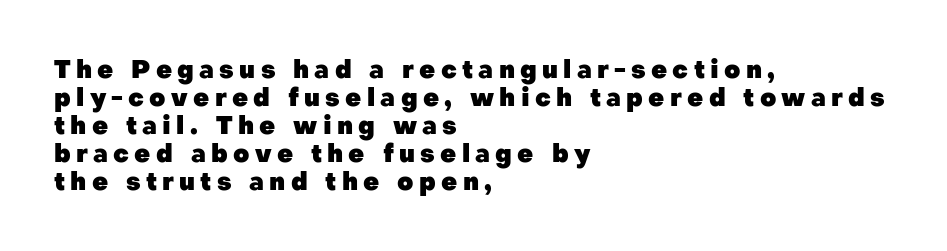
Q: Is the text bold? A: Yes.
Q: Is the text italic (slanted)? A: No, it is upright.
Q: Is the text underlined? A: No.
Q: How is the paragraph aligned? A: Left-aligned.
Q: Is the spacing between letters normal or unusually wide? A: Unusually wide.
Q: Is the spacing between lines tight, normal or loose? A: Tight.
